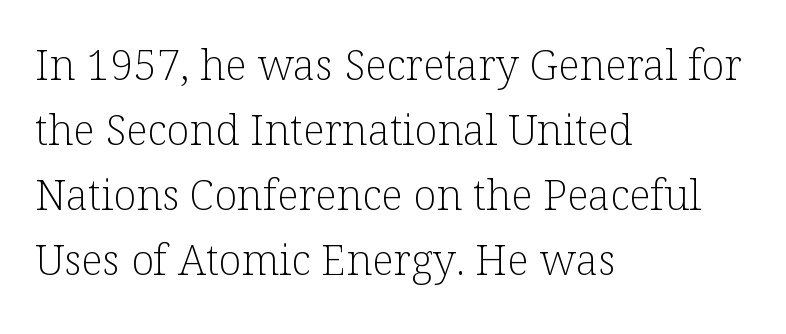
Where is the straight margin? On the left. Caption: face not bold, strokes unweighted. In terms of letterform style, serifs are clearly present. Each letter keeps its own natural width here, so spacing adapts to shape.
